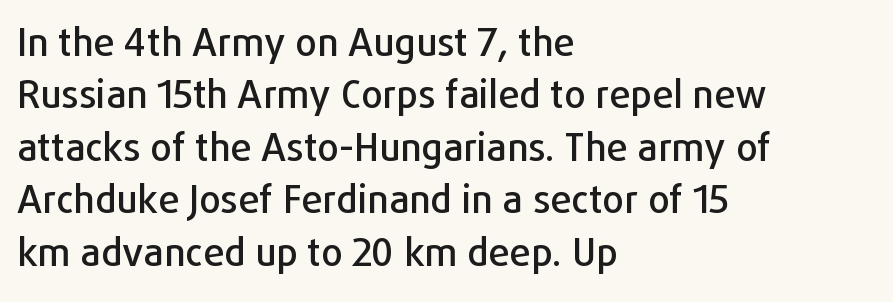
Q: Is the text italic (slanted)? A: No, it is upright.
Q: Is the typeface a serif or a sans-serif typeface? A: Sans-serif.
Q: Is the text underlined? A: No.
Q: How is the paragraph aligned? A: Left-aligned.
Q: Is the spacing between letters normal or unusually wide? A: Normal.
Q: Is the spacing between lines tight, normal or loose? A: Normal.
Q: Width (condensed, normal, or wide)? A: Normal.
Q: Stroke contrast? A: Low.
Q: x-height? A: Medium.
Q: Monospaced? A: No.
